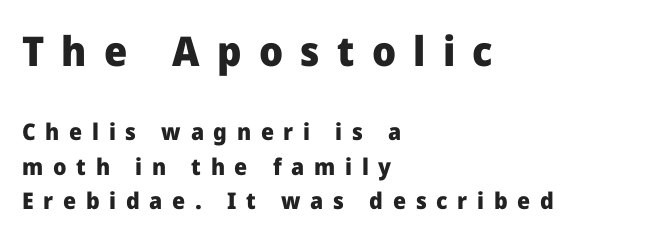
{"serif": "no", "italic": "no", "bold": "yes", "weight": "heavy", "width": "normal", "stroke_contrast": "low", "x_height": "medium", "monospaced": "no", "underline": "no", "align": "left", "line_spacing": "normal", "line_spacing_ratio": 1.48, "letter_spacing": "wide", "letter_spacing_em": 0.42, "larger_block": "first", "size_ratio": 1.78, "glyph_px": 41}
